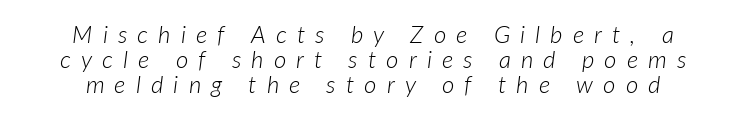
{"italic": "yes", "lean": "right", "slant_degrees": 7, "bold": "no", "underline": "no", "align": "center", "line_spacing": "tight", "line_spacing_ratio": 1.04, "letter_spacing": "wide", "letter_spacing_em": 0.42, "glyph_px": 24}
